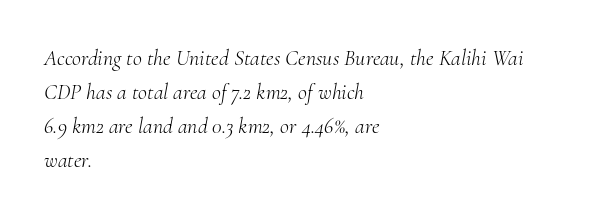
Spacing between characters is what you'd get straight out of the box. The vertical gap from one line to the next is medium. Posture: slanted. Leftover space on each line is placed entirely after the last word. Think standard paragraph weight, or any step lighter than that. The glyphs are unaccompanied by any horizontal stroke below them.
